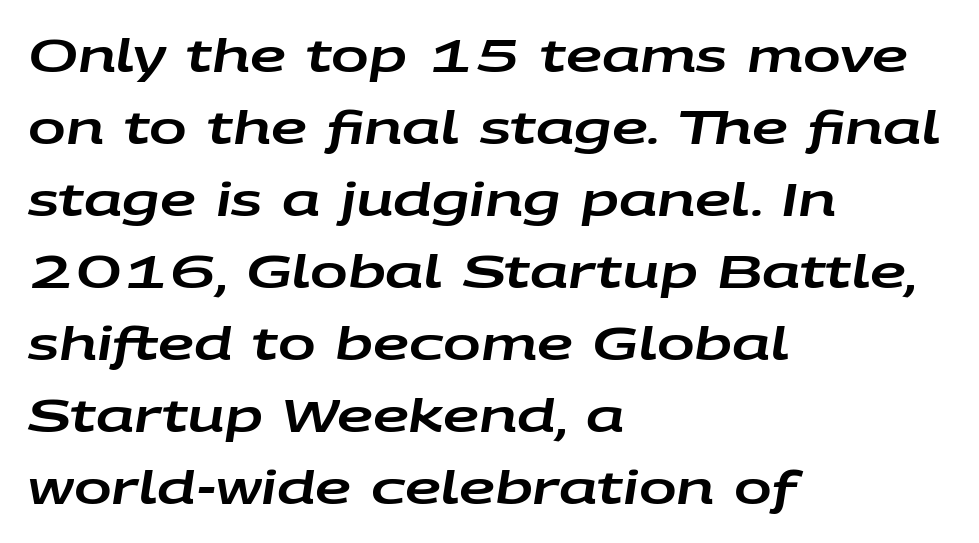
{"italic": "yes", "lean": "right", "slant_degrees": 9, "width": "wide", "stroke_contrast": "low", "x_height": "large", "monospaced": "no", "underline": "no", "align": "left", "line_spacing": "normal", "line_spacing_ratio": 1.6, "letter_spacing": "normal", "letter_spacing_em": 0.0, "glyph_px": 45}
